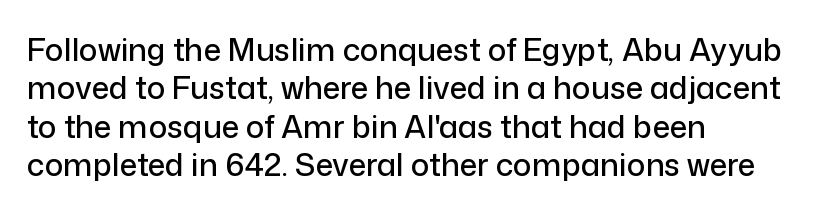
Each letter keeps its own natural width here, so spacing adapts to shape. The setting favours the left margin, as ordinary paragraphs usually do. The type is set solid horizontally, with unmodified tracking. Does the type have serifs? No, each stem ends abruptly.
